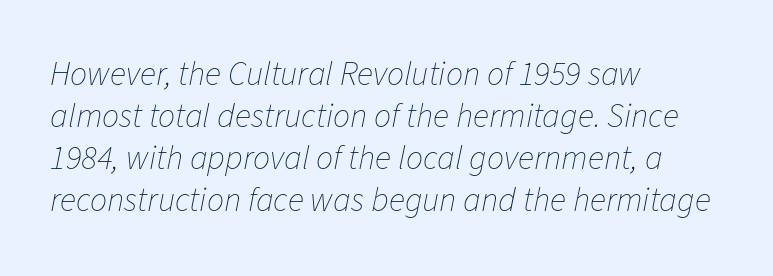
The image shows 34 px thin type, italic (leaning right); set left-aligned, line spacing 1.24x, normal letter spacing, not underlined; low stroke contrast and a medium x-height.
